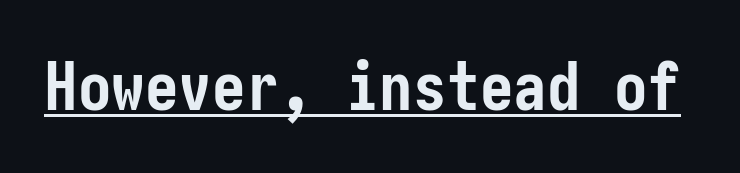
Students, observe the line beneath the letters — that is underlining. This is the regular roman posture of the typeface. Every letter is thick-stroked: bold, no question. Does extra space separate the letters? No, they use regular spacing.
